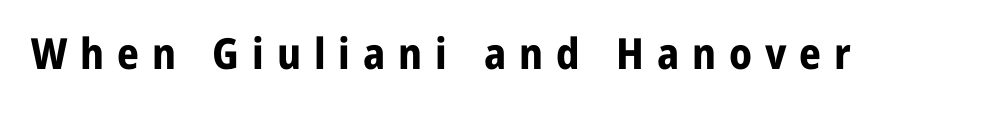
The axis of the letterforms is exactly vertical. Varying glyph widths throughout — classic text-font behaviour. The words here are not underlined. Someone cranked the tracking dial way up on this one. Every letter is thick-stroked: bold, no question. The characters display no serif detailing; their extremities are plain.
